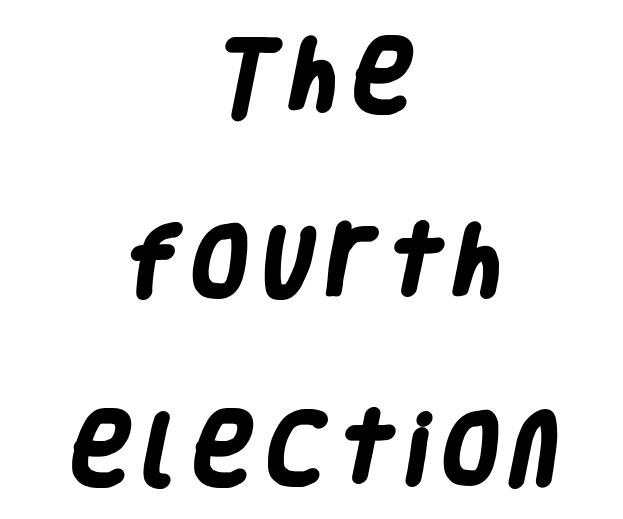
These lines stack symmetrically, like a column narrowing and widening about its center. Loose tracking; the words dissolve into strings of separated letters. These lines are rendered in a variable-pitch font. How heavy is the stroke? Heavy — this is a bold. The words here are not underlined. Note: no serifs on the glyphs.
